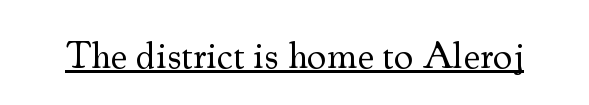
The image shows 38 px regular-weight serif type, upright; set normal letter spacing, underlined; medium stroke contrast and a small x-height.
